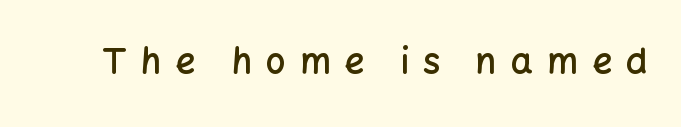
The image shows 35 px semibold sans-serif type, upright; set unusually wide letter spacing (+0.4 em), not underlined; low stroke contrast and a medium x-height.
